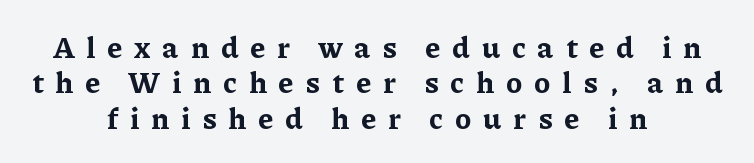
Spacing between characters has been opened up far beyond the box default. One-word summary of the alignment: center. Typographically, this falls in the serif category. These words are printed bold, with thick strokes throughout. The string is rendered with underlining switched off. The letters stand straight up with perfectly vertical stems.
